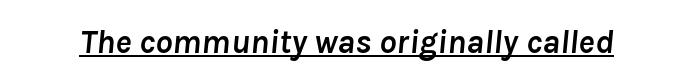
The words here are underlined. Notice how the stems are inclined rather than vertical — that's the hallmark of italics. The face used here is proportionally spaced, like ordinary book or web type. Tracking value appears to be zero — textbook default spacing. This is heavy type, rendered in bold.
